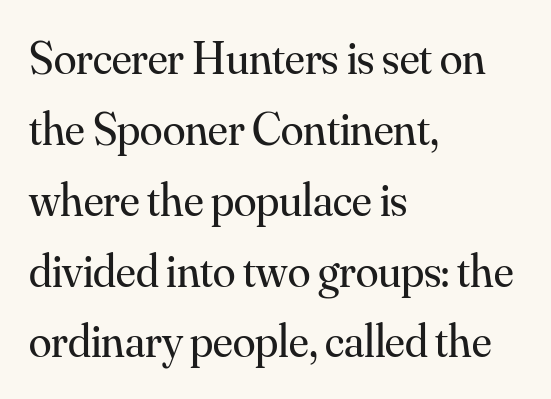
Interline gaps are of average width in this sample. The strokes are not fattened; the text isn't bold. Words float on clear page, feet unadorned. You can tell it's not italic because the verticals are truly vertical. Tracking value appears to be zero — textbook default spacing.
